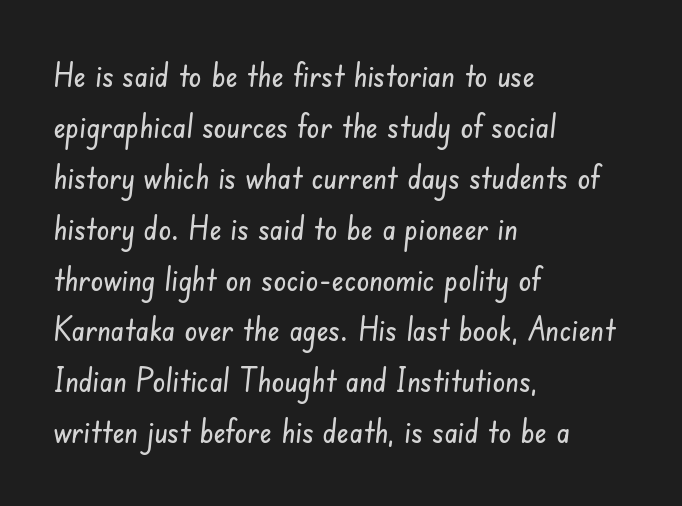
{"serif": "no", "width": "condensed", "stroke_contrast": "low", "x_height": "small", "monospaced": "no", "underline": "no", "align": "left", "line_spacing": "normal", "line_spacing_ratio": 1.59, "letter_spacing": "normal", "letter_spacing_em": 0.0, "glyph_px": 32}
